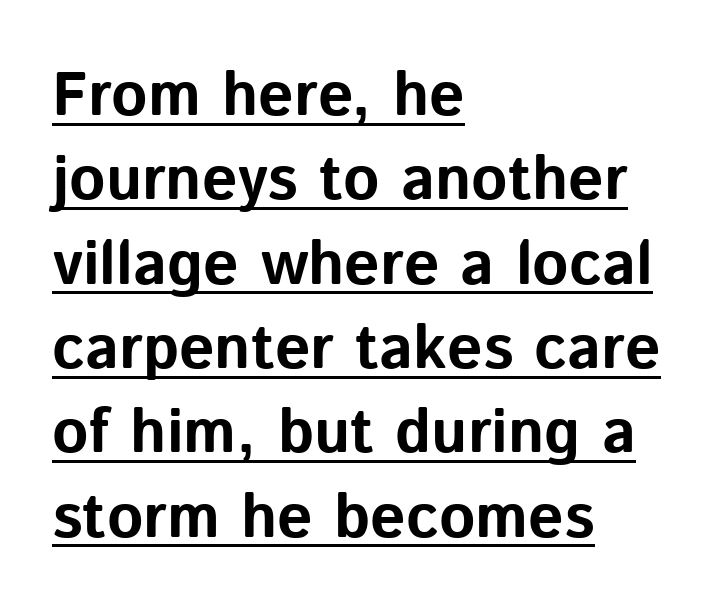
Each letter's strokes conclude bluntly, with no projecting serifs. Posture: straight, roman, zero tilt. You could not count columns in this text — the font is proportionally spaced. Every row of glyphs begins at an identical x-position on the left. Heavy-handed strokes throughout: this text is bold.
